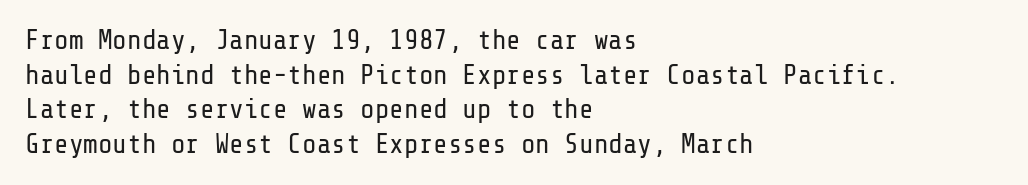
The block of text has a typical density, with ordinary space between rows. Which margin do the lines hug? The left one — the right edge is uneven. The space directly below the letters is spotless. This is the regular roman posture of the typeface. Does extra space separate the letters? No, they use regular spacing.
